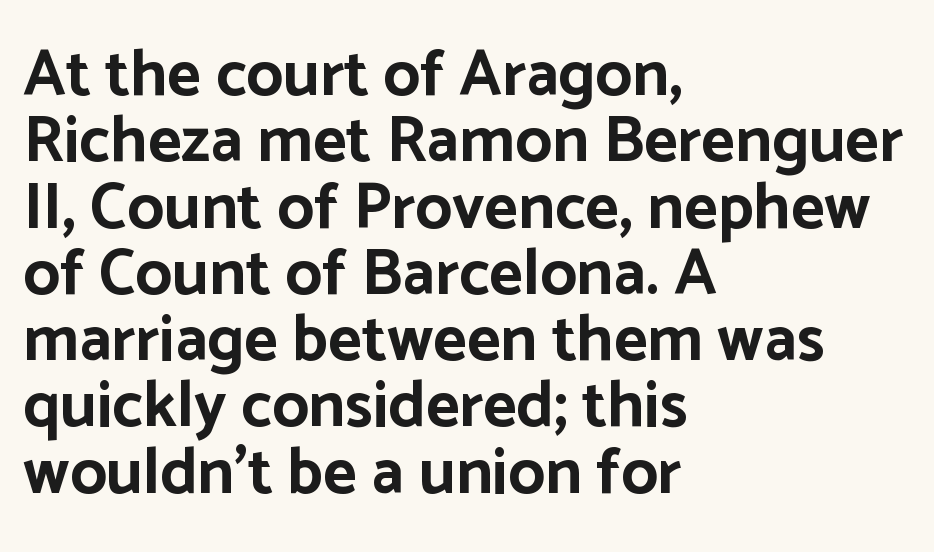
{"serif": "no", "italic": "no", "bold": "yes", "weight": "bold", "width": "normal", "stroke_contrast": "low", "x_height": "medium", "monospaced": "no", "underline": "no", "align": "left", "line_spacing": "tight", "line_spacing_ratio": 1.02, "letter_spacing": "normal", "letter_spacing_em": 0.0, "glyph_px": 65}
